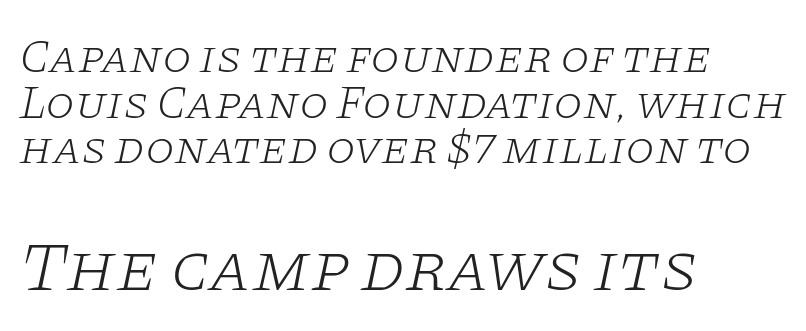
The image shows 70 px light, wide serif type, italic (leaning right); set left-aligned, tight line spacing (0.97x), normal letter spacing, not underlined; the second (bottom) block is 1.49x larger; low stroke contrast and a large x-height.
